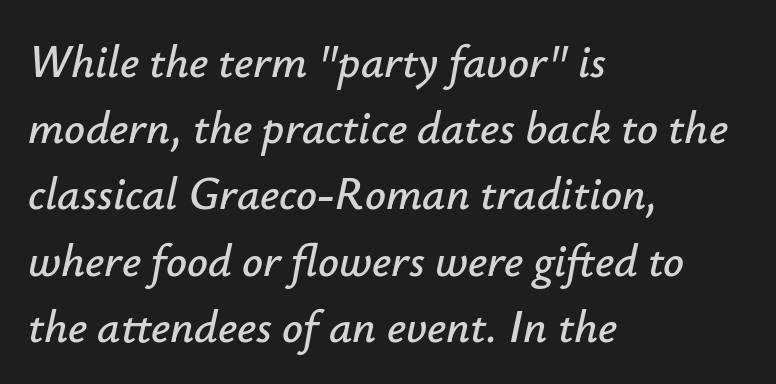
Is the type slanted? Yes — the strokes lean at a clear angle. Do the characters align in a grid? No, the font is proportional. Default kerning and tracking; the words read as compact shapes. Where is the straight margin? On the left. Nobody drew a line under any word here.
